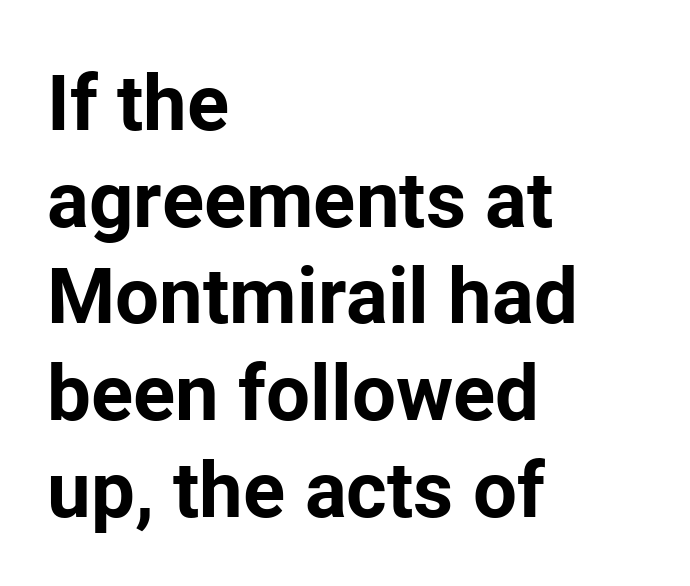
Q: Is the text bold? A: Yes.
Q: Is the text italic (slanted)? A: No, it is upright.
Q: Is the typeface a serif or a sans-serif typeface? A: Sans-serif.
Q: Is the text underlined? A: No.
Q: How is the paragraph aligned? A: Left-aligned.
Q: Is the spacing between letters normal or unusually wide? A: Normal.
Q: Width (condensed, normal, or wide)? A: Normal.
Q: Stroke contrast? A: Low.
Q: x-height? A: Medium.
Q: Monospaced? A: No.
